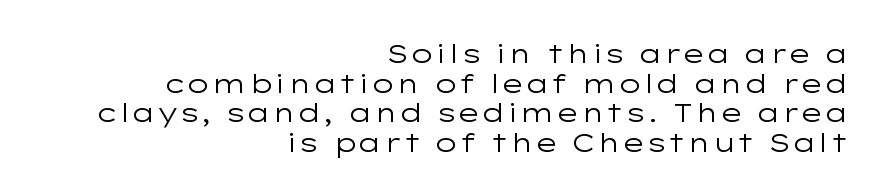
Q: Is the text bold? A: No.
Q: Is the text italic (slanted)? A: No, it is upright.
Q: Is the text underlined? A: No.
Q: How is the paragraph aligned? A: Right-aligned.
Q: Is the spacing between letters normal or unusually wide? A: Normal.
Q: Is the spacing between lines tight, normal or loose? A: Tight.
